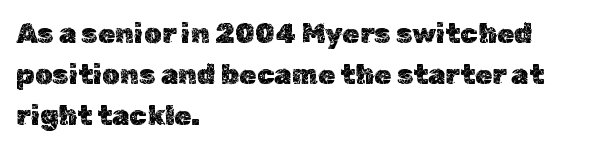
The image shows 28 px text type, upright; set left-aligned, normal line spacing (1.46x), normal letter spacing, not underlined; a medium x-height.
